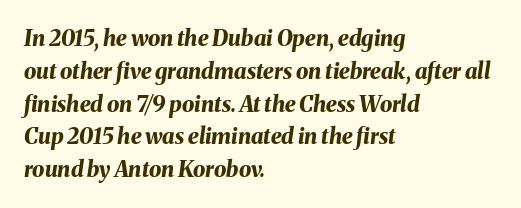
{"italic": "yes", "lean": "right", "slant_degrees": 8, "bold": "yes", "underline": "no", "align": "left", "line_spacing": "normal", "line_spacing_ratio": 1.49, "letter_spacing": "normal", "letter_spacing_em": 0.0, "glyph_px": 22}
